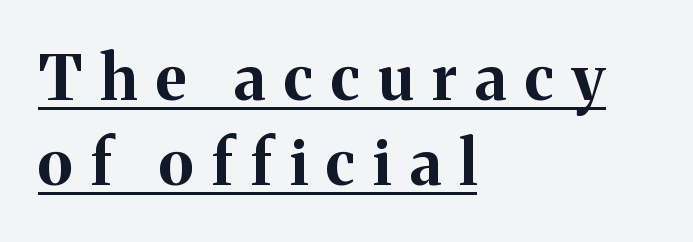
Q: Is the text bold? A: Yes.
Q: Is the text italic (slanted)? A: No, it is upright.
Q: Is the typeface a serif or a sans-serif typeface? A: Serif.
Q: Is the text underlined? A: Yes.
Q: How is the paragraph aligned? A: Left-aligned.
Q: Is the spacing between letters normal or unusually wide? A: Unusually wide.
Q: Is the spacing between lines tight, normal or loose? A: Normal.
Q: Width (condensed, normal, or wide)? A: Normal.
Q: Stroke contrast? A: Medium.
Q: x-height? A: Medium.
Q: Monospaced? A: No.
